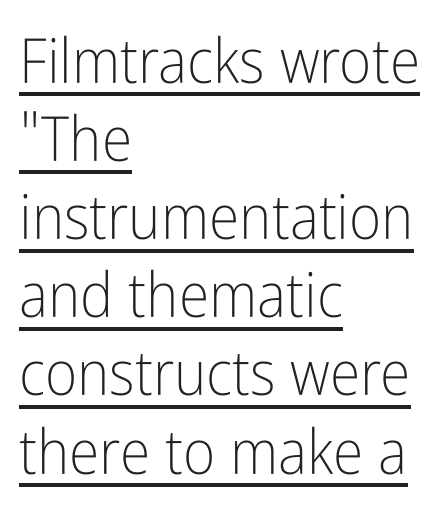
The image shows 62 px light, condensed sans-serif type, upright; set left-aligned, normal line spacing (1.26x), normal letter spacing, underlined; low stroke contrast and a medium x-height.
